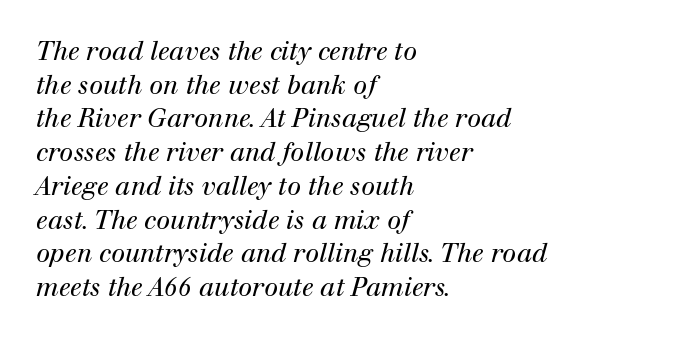
The image shows 25 px text type, italic (leaning right); set left-aligned, normal line spacing (1.35x), normal letter spacing, not underlined.
